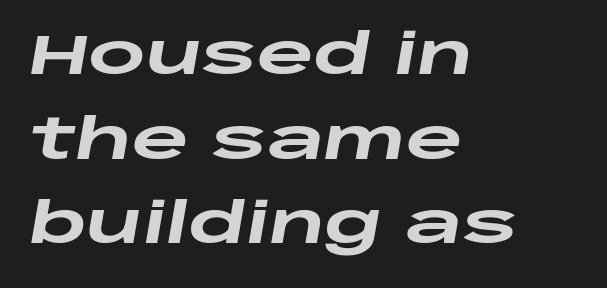
Horizontal bands of white between lines are of average thickness. I'd describe the lettering as bold — thick and assertive. These lines stack with their left ends in a neat column. There's an unmistakable incline to the writing here. Unmarked baselines from the first word to the last. Each word holds together tightly as a unit, with standard inter-letter gaps.
